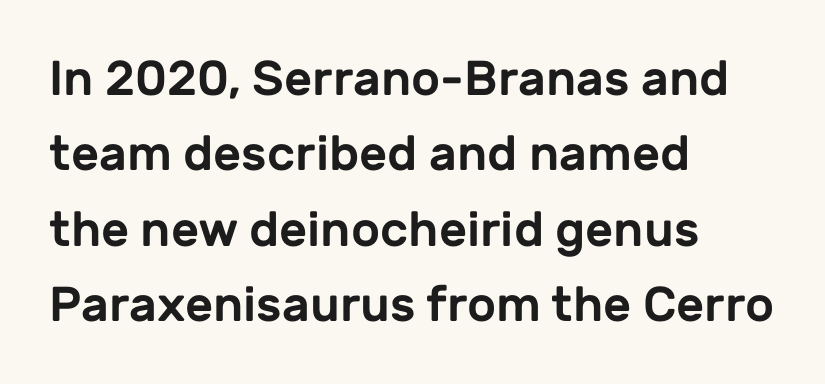
{"serif": "no", "italic": "no", "width": "normal", "stroke_contrast": "low", "x_height": "medium", "monospaced": "no", "underline": "no", "align": "left", "line_spacing": "normal", "line_spacing_ratio": 1.54, "letter_spacing": "normal", "letter_spacing_em": 0.0, "glyph_px": 49}
